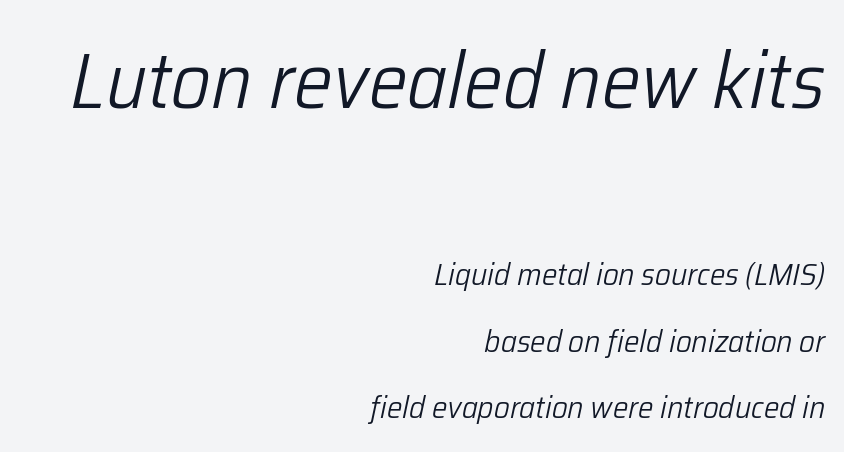
Q: Is the text bold? A: No.
Q: Is the text italic (slanted)? A: Yes, it leans right by about 12 degrees.
Q: Is the text underlined? A: No.
Q: How is the paragraph aligned? A: Right-aligned.
Q: Is the spacing between letters normal or unusually wide? A: Normal.
Q: Is the spacing between lines tight, normal or loose? A: Loose.
Q: Which block of text is set in a larger size, the first (top) or the second (bottom)? A: The first (top) one.
Q: Width (condensed, normal, or wide)? A: Normal.
Q: Stroke contrast? A: Low.
Q: x-height? A: Medium.
Q: Monospaced? A: No.
